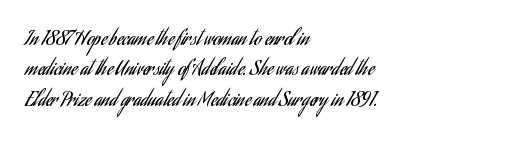
Q: Is the text bold? A: No.
Q: Is the text italic (slanted)? A: Yes.
Q: Is the text underlined? A: No.
Q: How is the paragraph aligned? A: Left-aligned.
Q: Is the spacing between letters normal or unusually wide? A: Normal.
Q: Is the spacing between lines tight, normal or loose? A: Normal.
